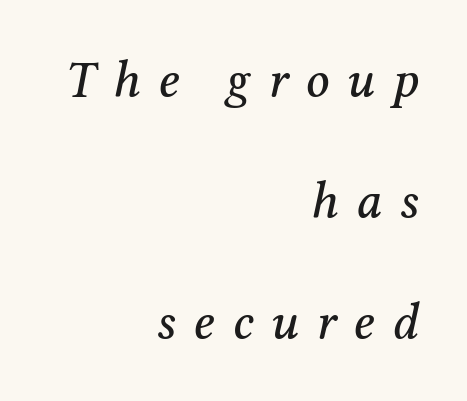
Regarding leading, the lines here are spaced well apart. These lines are set flush right with a ragged left edge. If you drew a line through each stem, it would be angled. The glyphs are unaccompanied by any horizontal stroke below them.
